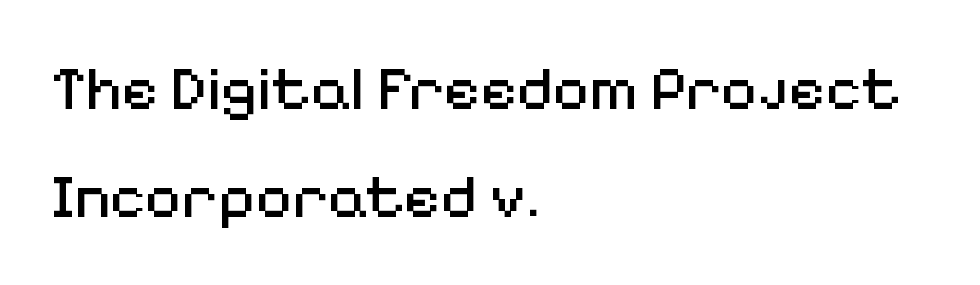
{"serif": "no", "italic": "no", "bold": "no", "weight": "regular", "width": "normal", "stroke_contrast": "medium", "x_height": "medium", "monospaced": "no", "underline": "no", "align": "left", "line_spacing_ratio": 1.72, "letter_spacing": "normal", "letter_spacing_em": 0.0, "glyph_px": 63}
